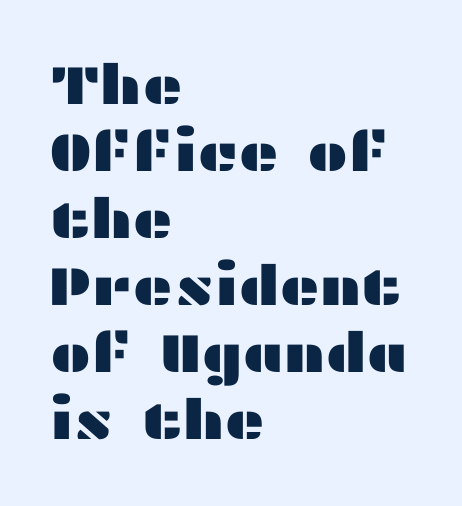
Q: Is the text italic (slanted)? A: No, it is upright.
Q: Is the typeface a serif or a sans-serif typeface? A: Sans-serif.
Q: Is the text underlined? A: No.
Q: How is the paragraph aligned? A: Left-aligned.
Q: Is the spacing between letters normal or unusually wide? A: Normal.
Q: Width (condensed, normal, or wide)? A: Wide.
Q: Stroke contrast? A: Medium.
Q: x-height? A: Medium.
Q: Monospaced? A: No.
